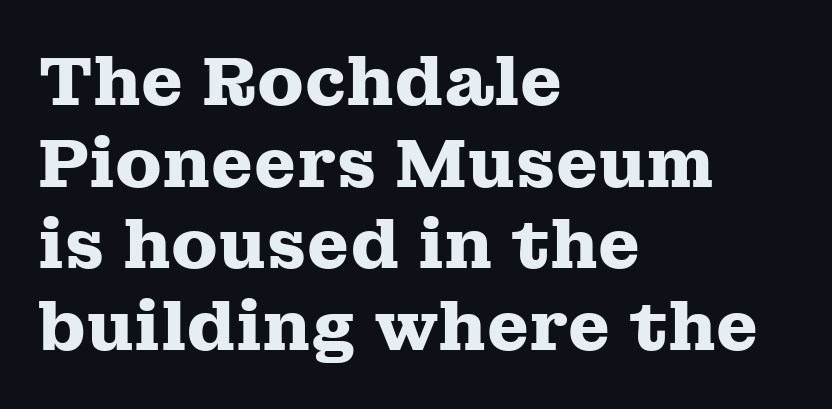
Looks like regular typesetting: each glyph gets only the width it needs. How heavy is the stroke? Heavy — this is a bold. A typesetter would mark this as roman, not italic. Tracking value appears to be zero — textbook default spacing.
